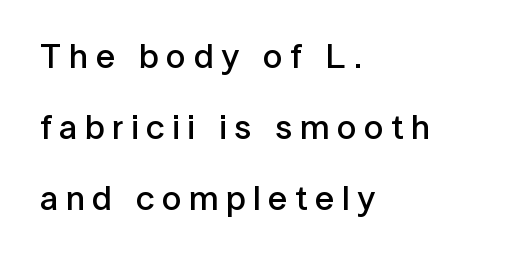
The image shows 35 px semibold sans-serif type, upright; set left-aligned, loose line spacing (2.03x), unusually wide letter spacing (+0.21 em), not underlined; low stroke contrast and a medium x-height.
